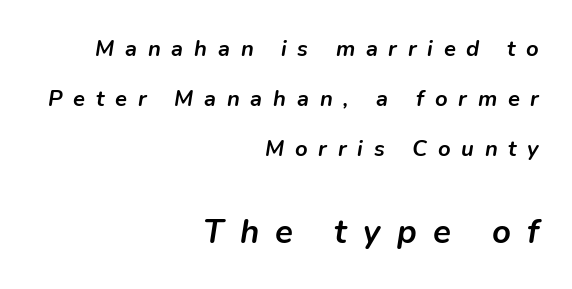
Q: Is the text bold? A: Yes.
Q: Is the text italic (slanted)? A: Yes, it leans right by about 9 degrees.
Q: Is the text underlined? A: No.
Q: How is the paragraph aligned? A: Right-aligned.
Q: Is the spacing between letters normal or unusually wide? A: Unusually wide.
Q: Is the spacing between lines tight, normal or loose? A: Loose.
Q: Which block of text is set in a larger size, the first (top) or the second (bottom)? A: The second (bottom) one.
Q: Width (condensed, normal, or wide)? A: Normal.
Q: Stroke contrast? A: Low.
Q: x-height? A: Medium.
Q: Monospaced? A: No.
